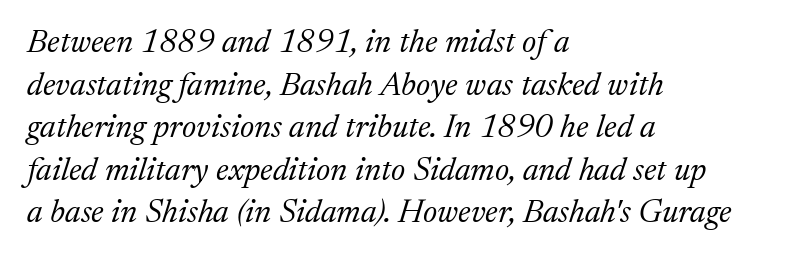
{"serif": "yes", "italic": "yes", "lean": "right", "slant_degrees": 17, "bold": "no", "weight": "light", "width": "normal", "stroke_contrast": "medium", "x_height": "medium", "monospaced": "no", "underline": "no", "align": "left", "line_spacing": "normal", "line_spacing_ratio": 1.29, "letter_spacing": "normal", "letter_spacing_em": 0.0, "glyph_px": 33}
